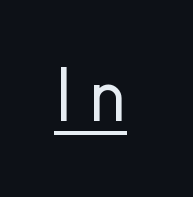
{"serif": "no", "italic": "no", "bold": "no", "weight": "regular", "width": "normal", "stroke_contrast": "low", "x_height": "medium", "monospaced": "no", "underline": "yes", "glyph_px": 72}
